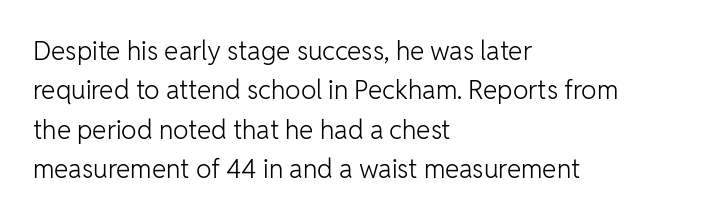
The image shows 26 px text type, upright; set left-aligned, normal line spacing (1.51x), normal letter spacing, not underlined.
